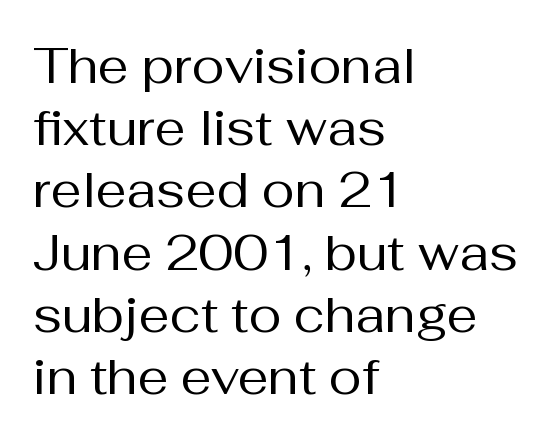
Q: Is the text bold? A: No.
Q: Is the text italic (slanted)? A: No, it is upright.
Q: Is the typeface a serif or a sans-serif typeface? A: Sans-serif.
Q: Is the text underlined? A: No.
Q: How is the paragraph aligned? A: Left-aligned.
Q: Is the spacing between letters normal or unusually wide? A: Normal.
Q: Is the spacing between lines tight, normal or loose? A: Normal.
Q: Width (condensed, normal, or wide)? A: Normal.
Q: Stroke contrast? A: Medium.
Q: x-height? A: Medium.
Q: Monospaced? A: No.
